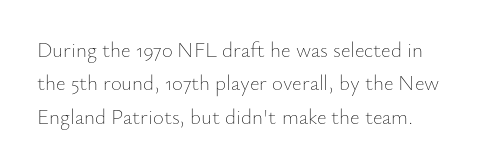
The image shows 21 px text type, upright; set left-aligned, normal line spacing (1.59x), normal letter spacing, not underlined.
